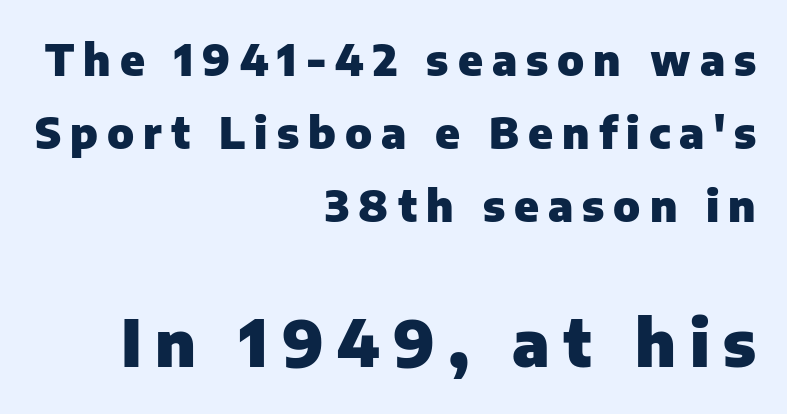
The image shows 64 px heavy sans-serif type, upright; set right-aligned, normal line spacing (1.7x), unusually wide letter spacing (+0.21 em), not underlined; the second (bottom) block is 1.49x larger; low stroke contrast and a medium x-height.
